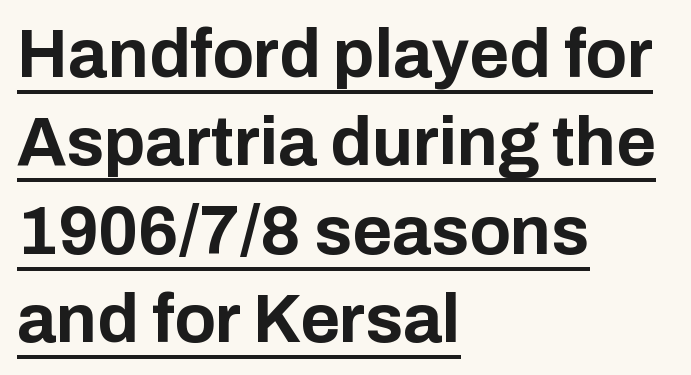
Q: Is the text bold? A: Yes.
Q: Is the text italic (slanted)? A: No, it is upright.
Q: Is the typeface a serif or a sans-serif typeface? A: Sans-serif.
Q: Is the text underlined? A: Yes.
Q: How is the paragraph aligned? A: Left-aligned.
Q: Is the spacing between letters normal or unusually wide? A: Normal.
Q: Is the spacing between lines tight, normal or loose? A: Normal.
Q: Width (condensed, normal, or wide)? A: Normal.
Q: Stroke contrast? A: Low.
Q: x-height? A: Medium.
Q: Monospaced? A: No.
